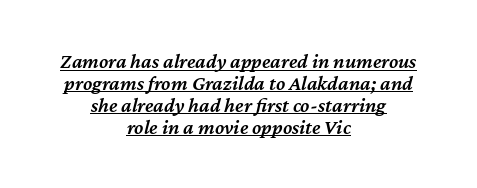
Q: Is the text bold? A: Semi-bold.
Q: Is the text italic (slanted)? A: Yes, it leans right by about 12 degrees.
Q: Is the text underlined? A: Yes.
Q: How is the paragraph aligned? A: Centered.
Q: Is the spacing between letters normal or unusually wide? A: Normal.
Q: Is the spacing between lines tight, normal or loose? A: Tight.
